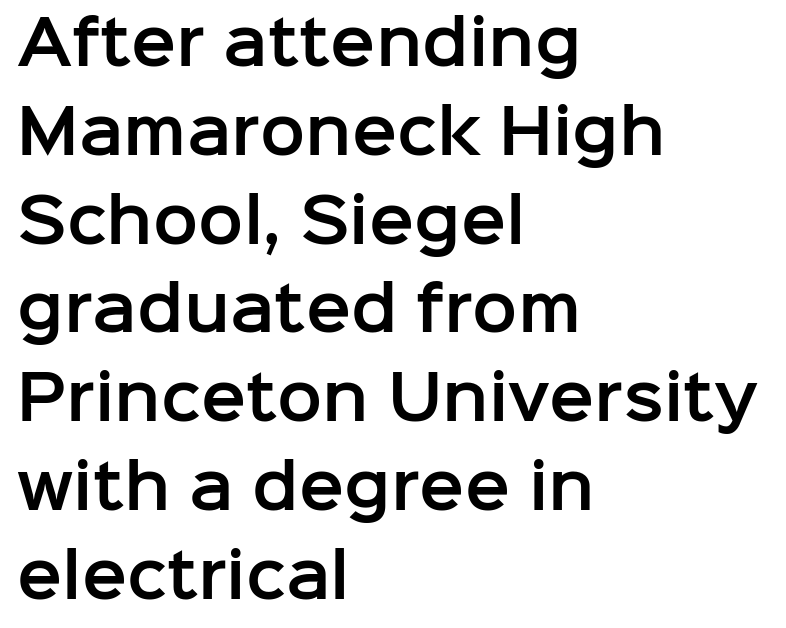
{"serif": "no", "italic": "no", "width": "normal", "stroke_contrast": "low", "x_height": "medium", "monospaced": "no", "underline": "no", "align": "left", "line_spacing": "normal", "line_spacing_ratio": 1.48, "letter_spacing": "normal", "letter_spacing_em": 0.0, "glyph_px": 60}
